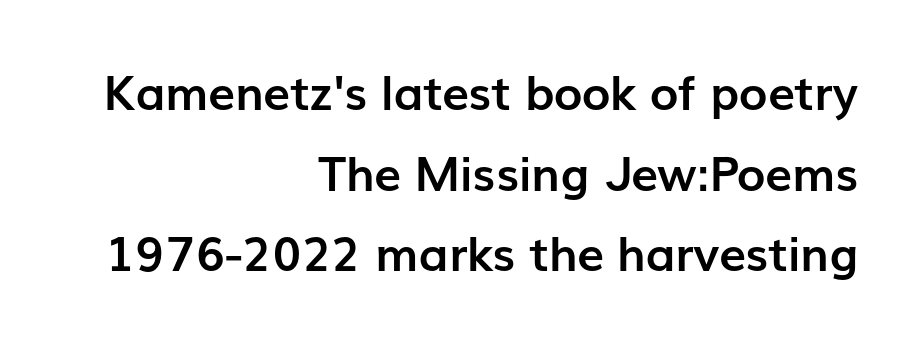
The image shows 48 px semibold sans-serif type, upright; set right-aligned, normal line spacing (1.68x), normal letter spacing, not underlined; low stroke contrast and a medium x-height.
